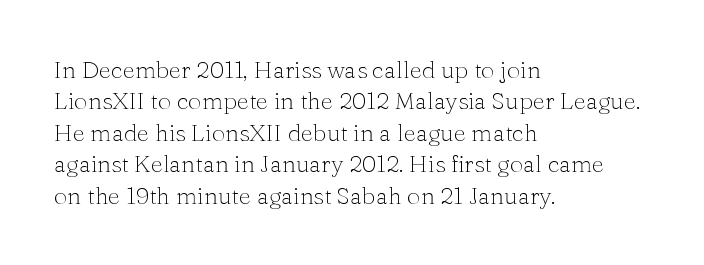
The image shows 24 px text type, upright; set left-aligned, normal line spacing (1.31x), normal letter spacing, not underlined.
